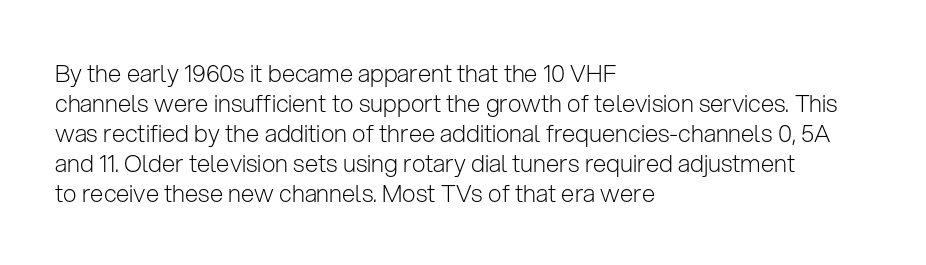
The image shows 24 px text type, upright; set left-aligned, normal line spacing (1.25x), normal letter spacing, not underlined.
